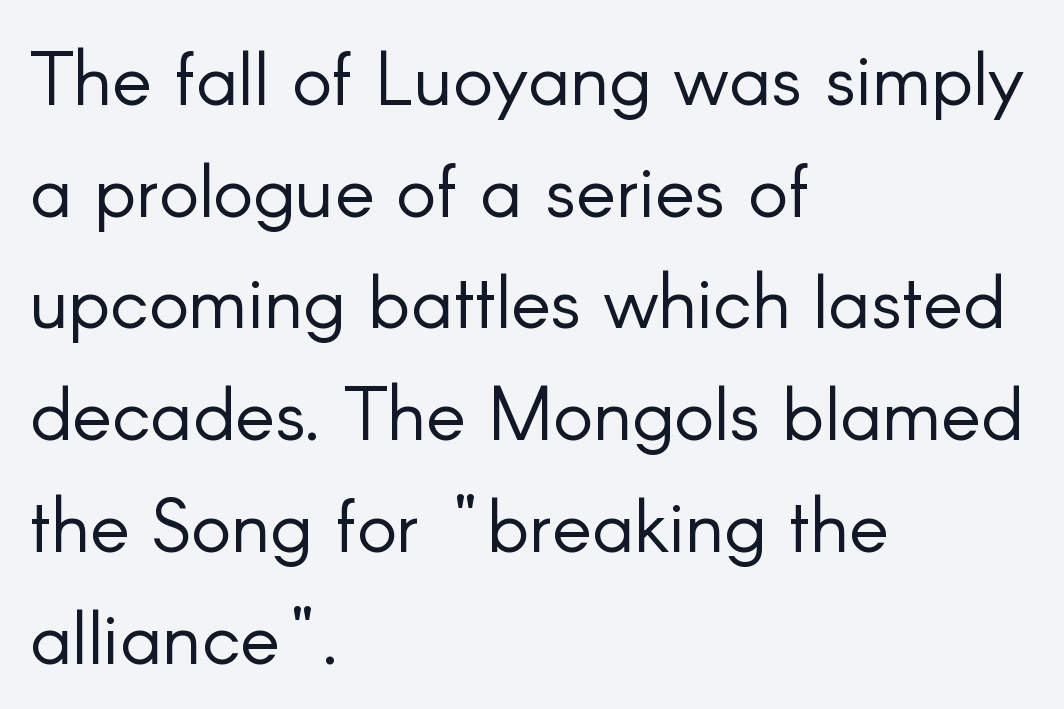
The rendering uses natural spacing where letterforms have individual widths. The font family rendered here belongs to the sans-serif group. A student would call this left alignment; a typographer would say flush left, rag right. Honestly, the letter spacing is just normal — you wouldn't notice it. Caption: face not bold, strokes unweighted. This rendering features lettering with no underline.
